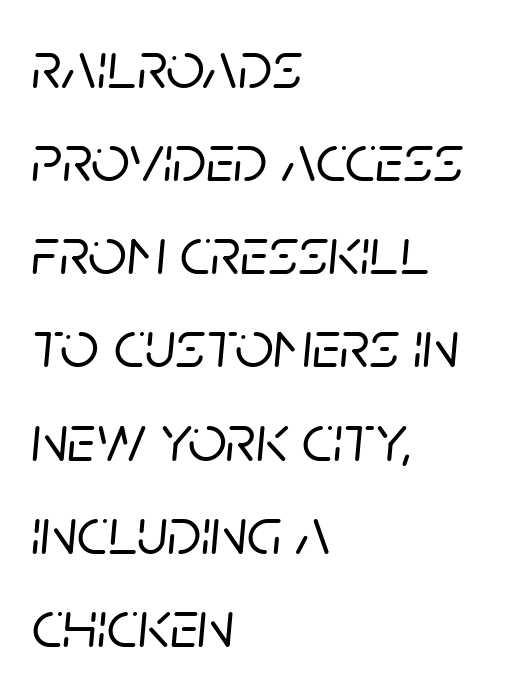
Q: Is the text italic (slanted)? A: Yes, it leans right by about 5 degrees.
Q: Is the text underlined? A: No.
Q: How is the paragraph aligned? A: Left-aligned.
Q: Is the spacing between letters normal or unusually wide? A: Normal.
Q: Is the spacing between lines tight, normal or loose? A: Normal.
Q: Width (condensed, normal, or wide)? A: Normal.
Q: Stroke contrast? A: Low.
Q: x-height? A: Large.
Q: Monospaced? A: No.
